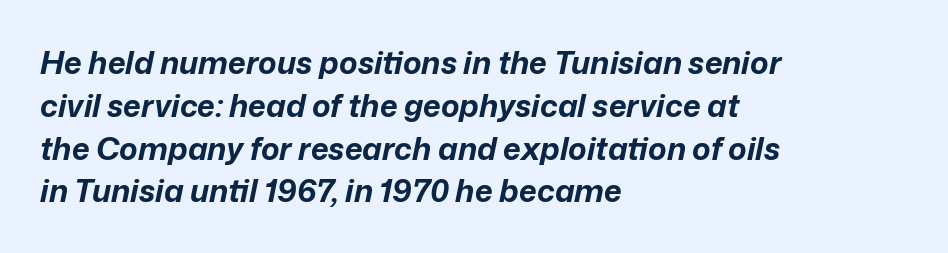
{"italic": "yes", "lean": "right", "slant_degrees": 12, "bold": "yes", "weight": "bold", "width": "normal", "stroke_contrast": "low", "x_height": "medium", "monospaced": "no", "underline": "no", "align": "left", "line_spacing": "normal", "line_spacing_ratio": 1.38, "letter_spacing": "normal", "letter_spacing_em": 0.0, "glyph_px": 31}
